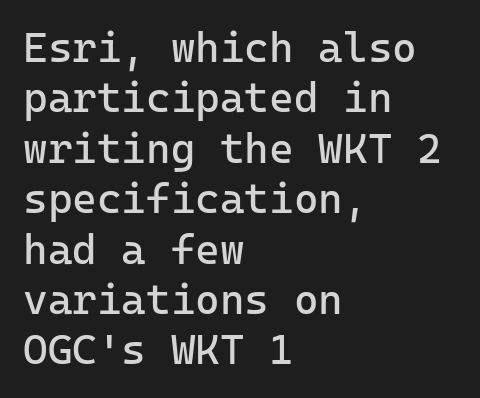
{"serif": "no", "italic": "no", "bold": "no", "weight": "regular", "width": "normal", "stroke_contrast": "low", "x_height": "medium", "monospaced": "yes", "underline": "no", "align": "left", "line_spacing_ratio": 1.2, "letter_spacing": "normal", "letter_spacing_em": 0.0, "glyph_px": 42}
